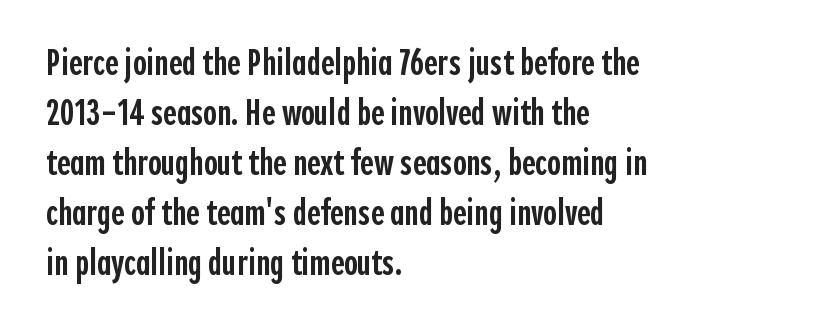
This rendering leaves character spacing at its baseline value. Emphasis by weight is partial: semibold. If you drew a line through each stem, it would be perfectly vertical. The text block is weighted toward the left margin, trailing off unevenly rightward. This sample has the flowing, uneven cadence of proportional lettering. This sample uses a sans-serif face.
